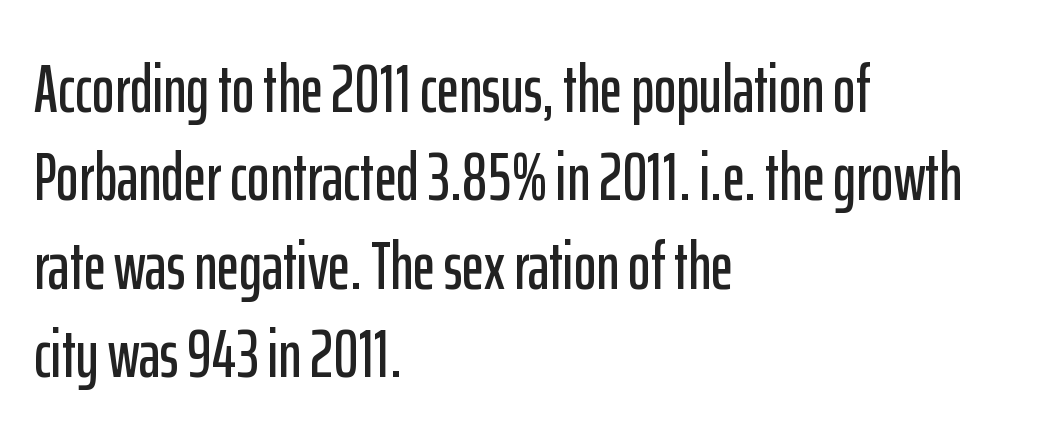
The image shows 68 px condensed sans-serif type, upright; set left-aligned, normal line spacing (1.3x), normal letter spacing, not underlined; low stroke contrast and a medium x-height.
